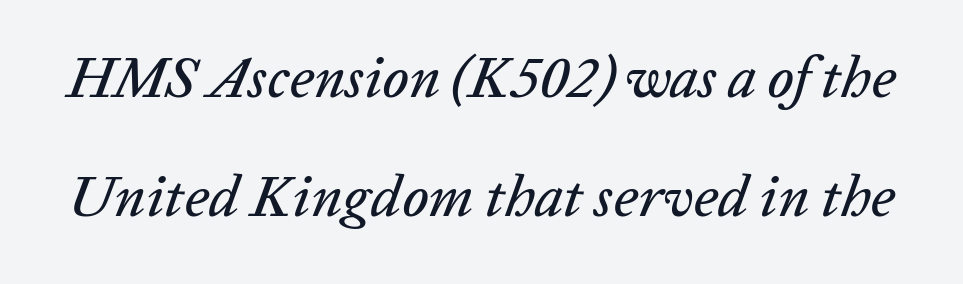
The vertical gap from one line to the next is large. The horizontal fit of the characters is conventional and even. The foot of each line stays bare and open. Here the designer chose a conventional face with non-uniform glyph widths. Yep, that's italic — everything's leaning.
